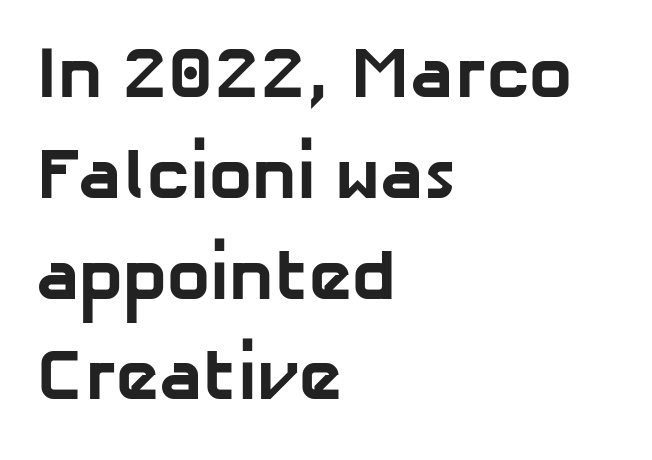
The image shows 72 px bold sans-serif type; set left-aligned, normal line spacing (1.4x), normal letter spacing, not underlined; low stroke contrast and a medium x-height.
